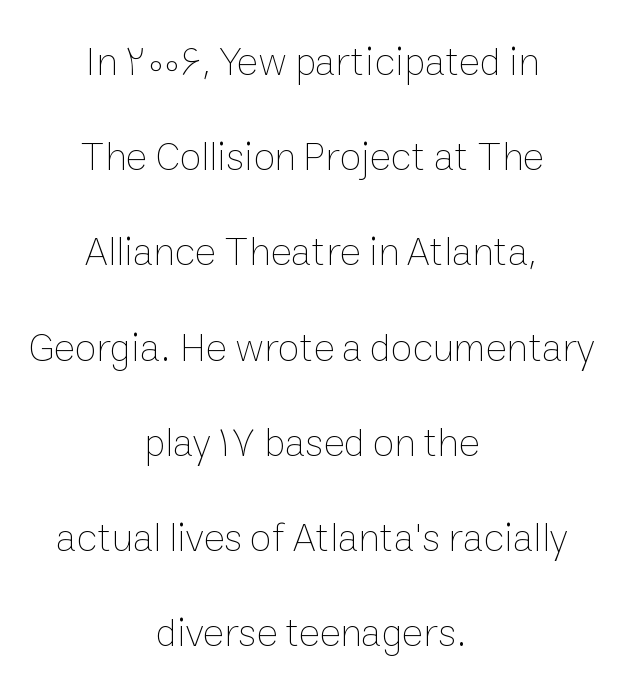
{"italic": "no", "bold": "no", "weight": "thin", "width": "normal", "stroke_contrast": "low", "x_height": "medium", "monospaced": "no", "underline": "no", "align": "center", "line_spacing": "loose", "line_spacing_ratio": 2.38, "letter_spacing": "normal", "letter_spacing_em": 0.0, "glyph_px": 40}
